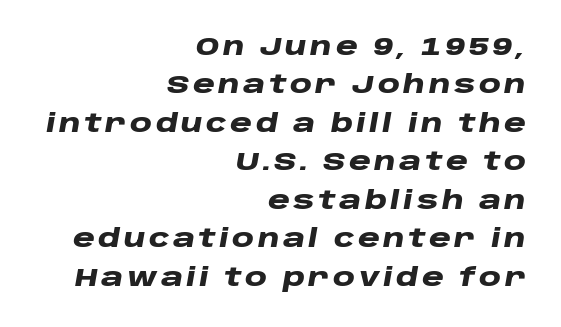
The image shows 25 px bold type, italic (leaning right); set right-aligned, normal line spacing (1.54x), not underlined.
